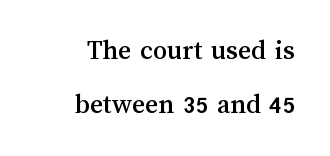
Q: Is the text italic (slanted)? A: No, it is upright.
Q: Is the text underlined? A: No.
Q: How is the paragraph aligned? A: Right-aligned.
Q: Is the spacing between letters normal or unusually wide? A: Normal.
Q: Is the spacing between lines tight, normal or loose? A: Loose.
Q: Width (condensed, normal, or wide)? A: Normal.
Q: Stroke contrast? A: Medium.
Q: x-height? A: Medium.
Q: Monospaced? A: No.
